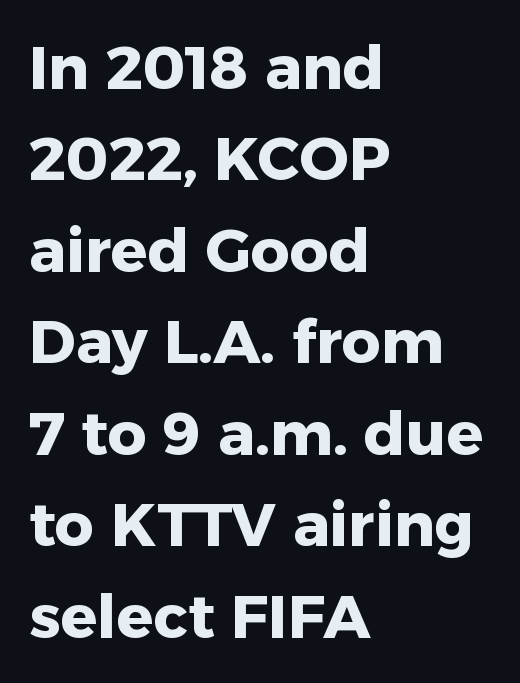
{"serif": "no", "italic": "no", "bold": "yes", "weight": "heavy", "width": "normal", "stroke_contrast": "low", "x_height": "medium", "monospaced": "no", "underline": "no", "align": "left", "line_spacing": "normal", "line_spacing_ratio": 1.5, "letter_spacing": "normal", "letter_spacing_em": 0.0, "glyph_px": 61}
